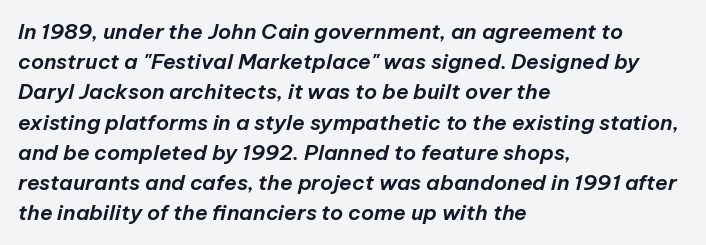
Q: Is the text italic (slanted)? A: Yes, it leans right by about 12 degrees.
Q: Is the text underlined? A: No.
Q: How is the paragraph aligned? A: Left-aligned.
Q: Is the spacing between letters normal or unusually wide? A: Normal.
Q: Is the spacing between lines tight, normal or loose? A: Normal.
